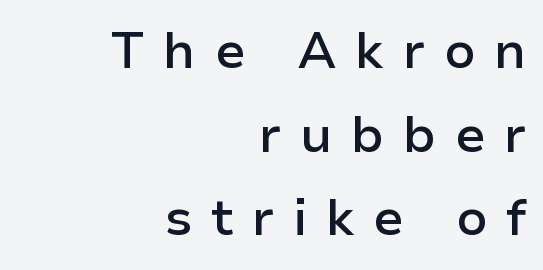
{"serif": "no", "italic": "no", "bold": "semi", "weight": "semibold", "width": "normal", "stroke_contrast": "low", "x_height": "medium", "monospaced": "no", "underline": "no", "align": "right", "line_spacing": "normal", "line_spacing_ratio": 1.64, "letter_spacing": "wide", "letter_spacing_em": 0.36, "glyph_px": 51}
